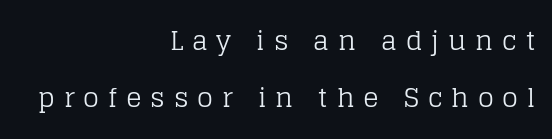
The image shows 26 px text type, upright; set right-aligned, loose line spacing (2.21x), unusually wide letter spacing (+0.34 em), not underlined.
